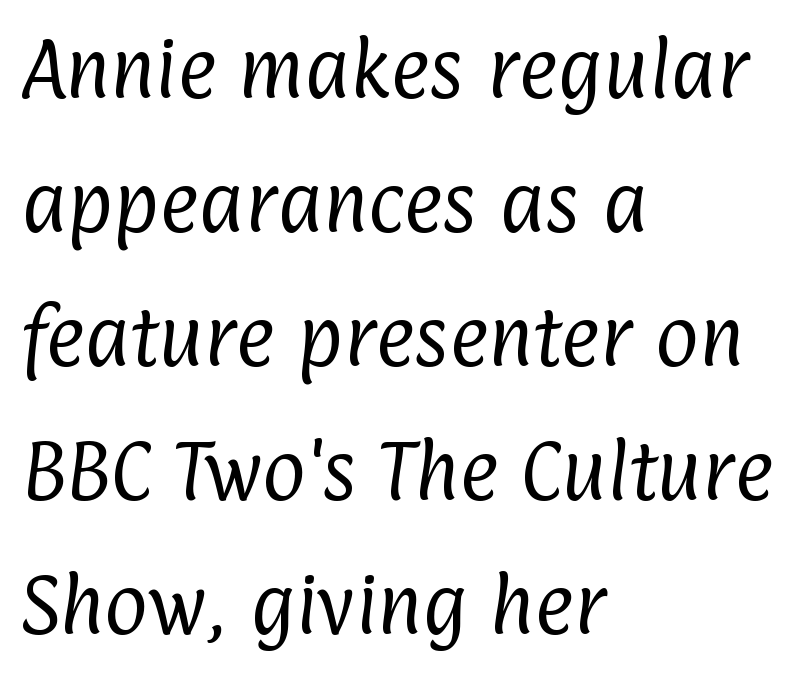
{"serif": "no", "bold": "no", "weight": "regular", "width": "condensed", "stroke_contrast": "low", "x_height": "medium", "monospaced": "no", "underline": "no", "align": "left", "line_spacing": "loose", "line_spacing_ratio": 2.0, "letter_spacing": "normal", "letter_spacing_em": 0.0, "glyph_px": 67}
